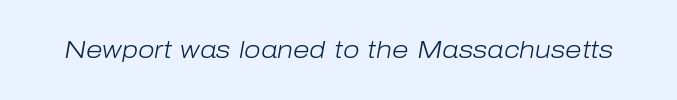
Q: Is the text bold? A: No.
Q: Is the text italic (slanted)? A: Yes, it leans right by about 10 degrees.
Q: Is the text underlined? A: No.
Q: Is the spacing between letters normal or unusually wide? A: Normal.
